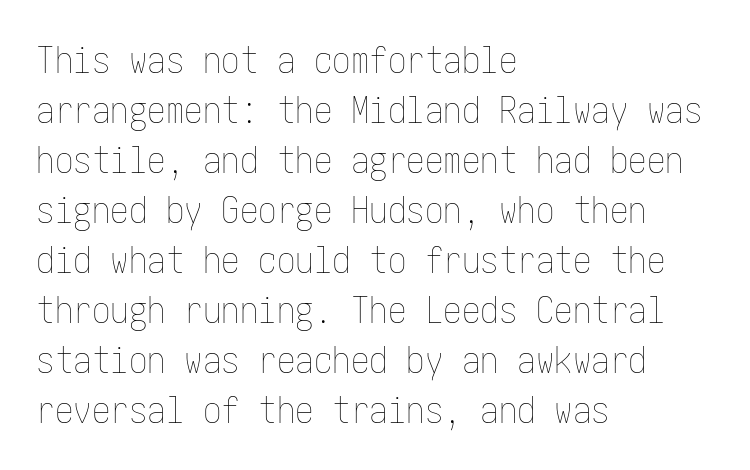
The image shows 37 px thin, condensed type, upright; set left-aligned, normal line spacing (1.35x), normal letter spacing, not underlined; low stroke contrast and a medium x-height.
